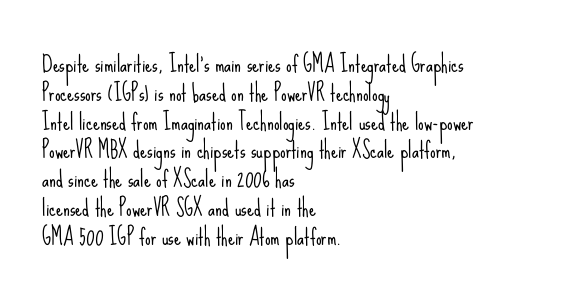
The image shows 22 px text type, upright; set left-aligned, normal line spacing (1.31x), normal letter spacing, not underlined.
